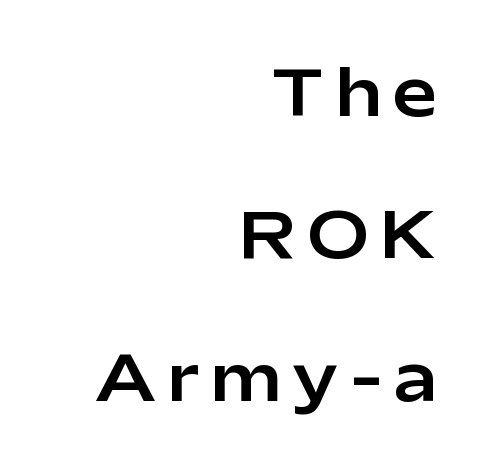
The image shows 63 px sans-serif type, upright; set right-aligned, loose line spacing (2.26x), not underlined; low stroke contrast and a medium x-height.
